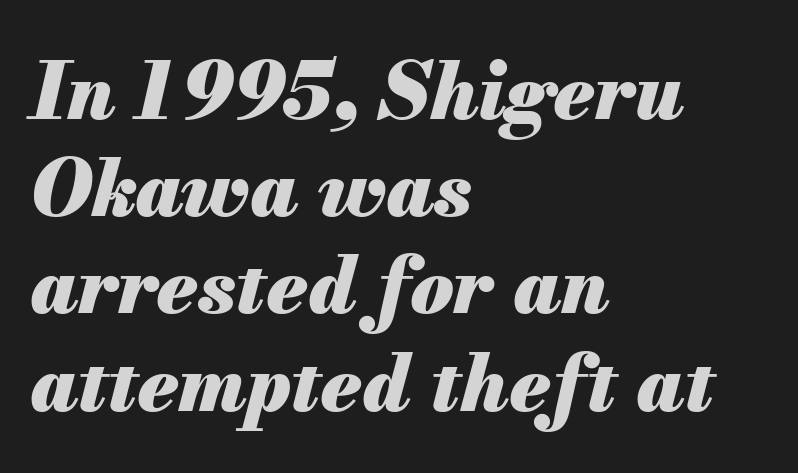
The image shows 79 px heavy type, italic (leaning right); set left-aligned, line spacing 1.23x, normal letter spacing, not underlined; medium stroke contrast and a small x-height.
